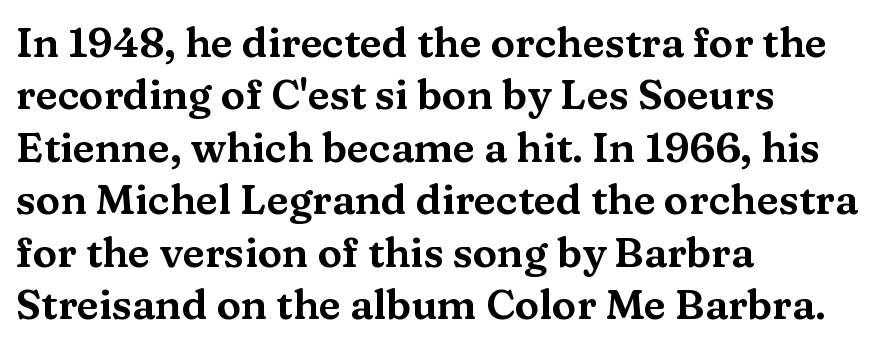
Q: Is the text italic (slanted)? A: No, it is upright.
Q: Is the typeface a serif or a sans-serif typeface? A: Serif.
Q: Is the text underlined? A: No.
Q: How is the paragraph aligned? A: Left-aligned.
Q: Is the spacing between letters normal or unusually wide? A: Normal.
Q: Is the spacing between lines tight, normal or loose? A: Normal.
Q: Width (condensed, normal, or wide)? A: Wide.
Q: Stroke contrast? A: Medium.
Q: x-height? A: Medium.
Q: Monospaced? A: No.
